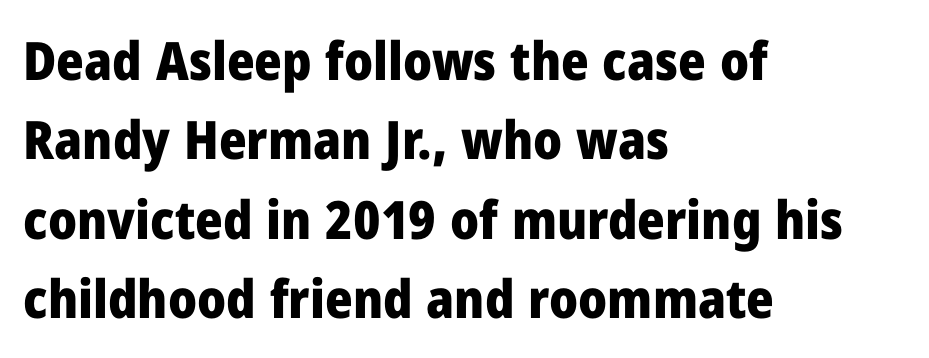
Q: Is the text bold? A: Yes.
Q: Is the text italic (slanted)? A: No, it is upright.
Q: Is the typeface a serif or a sans-serif typeface? A: Sans-serif.
Q: Is the text underlined? A: No.
Q: How is the paragraph aligned? A: Left-aligned.
Q: Is the spacing between letters normal or unusually wide? A: Normal.
Q: Is the spacing between lines tight, normal or loose? A: Normal.
Q: Width (condensed, normal, or wide)? A: Normal.
Q: Stroke contrast? A: Low.
Q: x-height? A: Medium.
Q: Monospaced? A: No.
